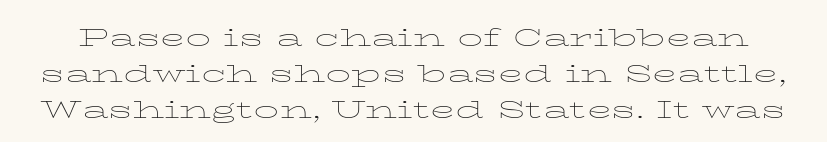
Q: Is the text bold? A: No.
Q: Is the text italic (slanted)? A: No, it is upright.
Q: Is the text underlined? A: No.
Q: Is the spacing between letters normal or unusually wide? A: Normal.
Q: Is the spacing between lines tight, normal or loose? A: Tight.
Q: Width (condensed, normal, or wide)? A: Wide.
Q: Stroke contrast? A: Low.
Q: x-height? A: Medium.
Q: Monospaced? A: No.
